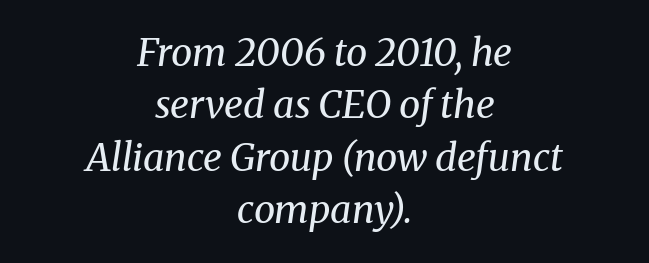
Q: Is the text bold? A: No.
Q: Is the text italic (slanted)? A: Yes, it leans right by about 8 degrees.
Q: Is the typeface a serif or a sans-serif typeface? A: Serif.
Q: Is the text underlined? A: No.
Q: How is the paragraph aligned? A: Centered.
Q: Is the spacing between letters normal or unusually wide? A: Normal.
Q: Is the spacing between lines tight, normal or loose? A: Normal.
Q: Width (condensed, normal, or wide)? A: Normal.
Q: Stroke contrast? A: Medium.
Q: x-height? A: Medium.
Q: Monospaced? A: No.
